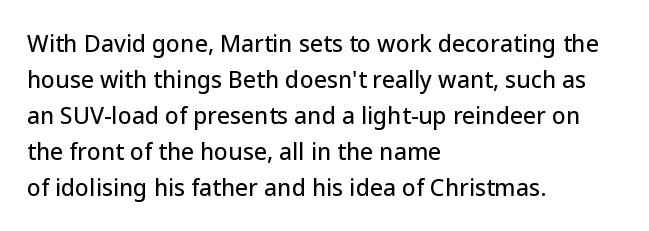
Regular leading. Check under the words: just untouched page. The type is set solid horizontally, with unmodified tracking. The paragraph has a hard left edge and a soft right edge.
